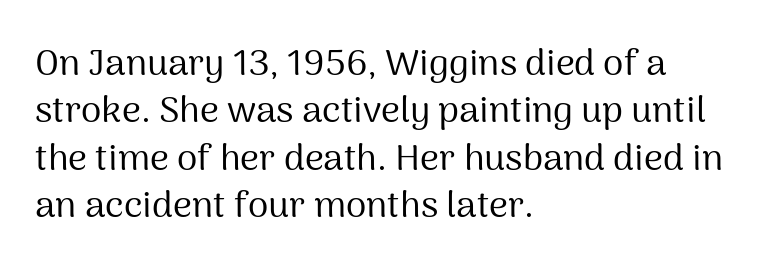
{"serif": "no", "italic": "no", "bold": "no", "weight": "regular", "width": "normal", "stroke_contrast": "medium", "x_height": "medium", "monospaced": "no", "underline": "no", "align": "left", "line_spacing": "normal", "line_spacing_ratio": 1.28, "letter_spacing": "normal", "letter_spacing_em": 0.0, "glyph_px": 37}
